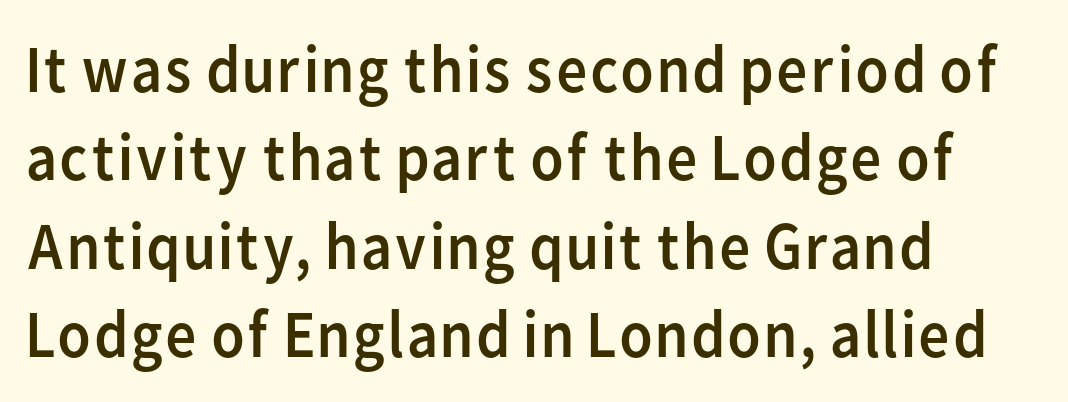
The image shows 68 px regular-weight sans-serif type, upright; set left-aligned, normal line spacing (1.3x), normal letter spacing, not underlined; low stroke contrast and a medium x-height.
